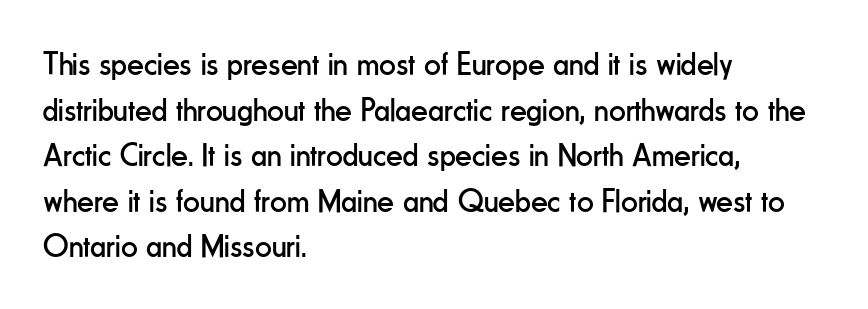
Q: Is the text bold? A: No.
Q: Is the text italic (slanted)? A: No, it is upright.
Q: Is the typeface a serif or a sans-serif typeface? A: Sans-serif.
Q: Is the text underlined? A: No.
Q: How is the paragraph aligned? A: Left-aligned.
Q: Is the spacing between letters normal or unusually wide? A: Normal.
Q: Is the spacing between lines tight, normal or loose? A: Normal.
Q: Width (condensed, normal, or wide)? A: Condensed.
Q: Stroke contrast? A: Low.
Q: x-height? A: Small.
Q: Monospaced? A: No.
